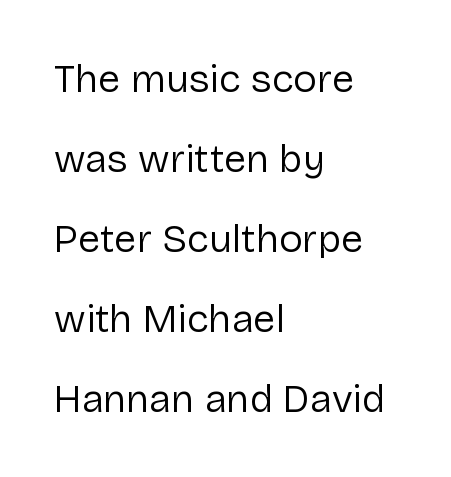
When letters stand straight like this, we call the style roman or upright. Unlike a traditional serif, this face leaves its strokes unadorned. Decoration check: the copy has no underline. The paragraph has a hard left edge and a soft right edge. Does the leading feel generous? Absolutely, it's lavish. Inter-character spacing is left at the font's built-in metrics.
